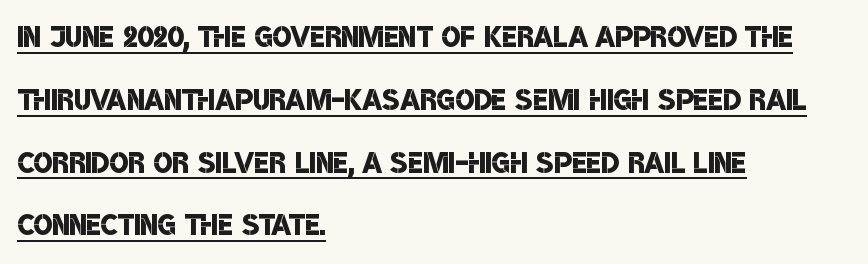
The designer left line spacing at the default. If you drew a ruler down the left edge, every line would touch it. Typographically, this falls in the sans-serif category. This sample has the flowing, uneven cadence of proportional lettering. Notice how a bar underscores the lettering throughout.
